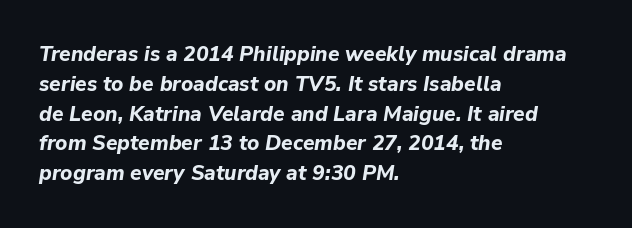
{"italic": "yes", "lean": "right", "slant_degrees": 9, "bold": "yes", "underline": "no", "align": "left", "line_spacing": "normal", "line_spacing_ratio": 1.42, "letter_spacing": "normal", "letter_spacing_em": 0.0, "glyph_px": 21}
